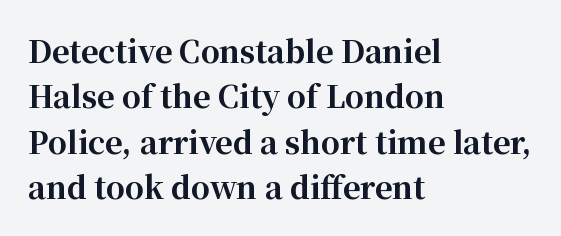
These lines sit exactly where default settings would place them. The tracking reads as untouched default to a designer's eye. A clean baseline with only descenders dipping below it. Looks like regular typesetting: each glyph gets only the width it needs.
